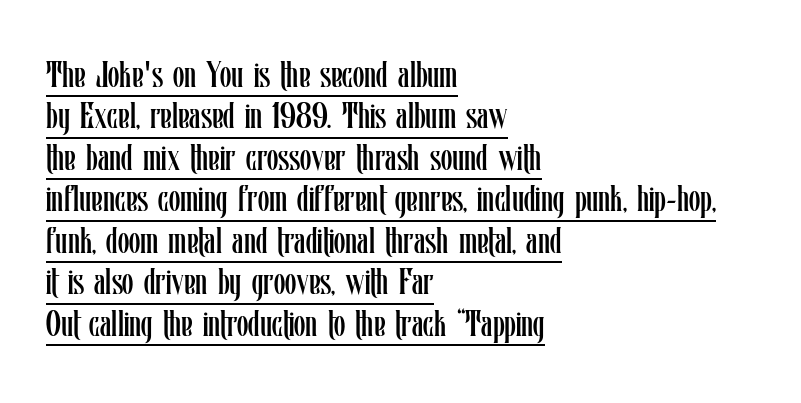
Is there any slant? The stems are plumb. Proportional: the letters do not fall into vertical columns. The rendered words wear a rule along their underside. Heaviness? Minimal to ordinary, like unemphasized prose.
